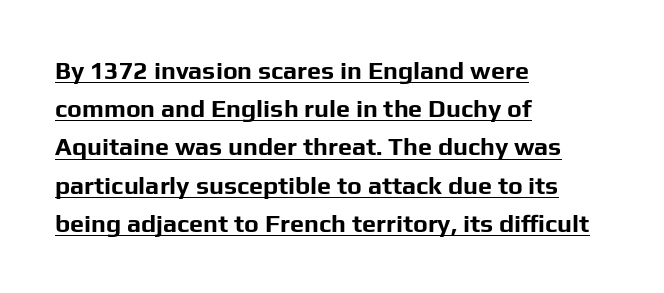
Q: Is the text bold? A: Yes.
Q: Is the text italic (slanted)? A: No, it is upright.
Q: Is the text underlined? A: Yes.
Q: How is the paragraph aligned? A: Left-aligned.
Q: Is the spacing between letters normal or unusually wide? A: Normal.
Q: Is the spacing between lines tight, normal or loose? A: Normal.
